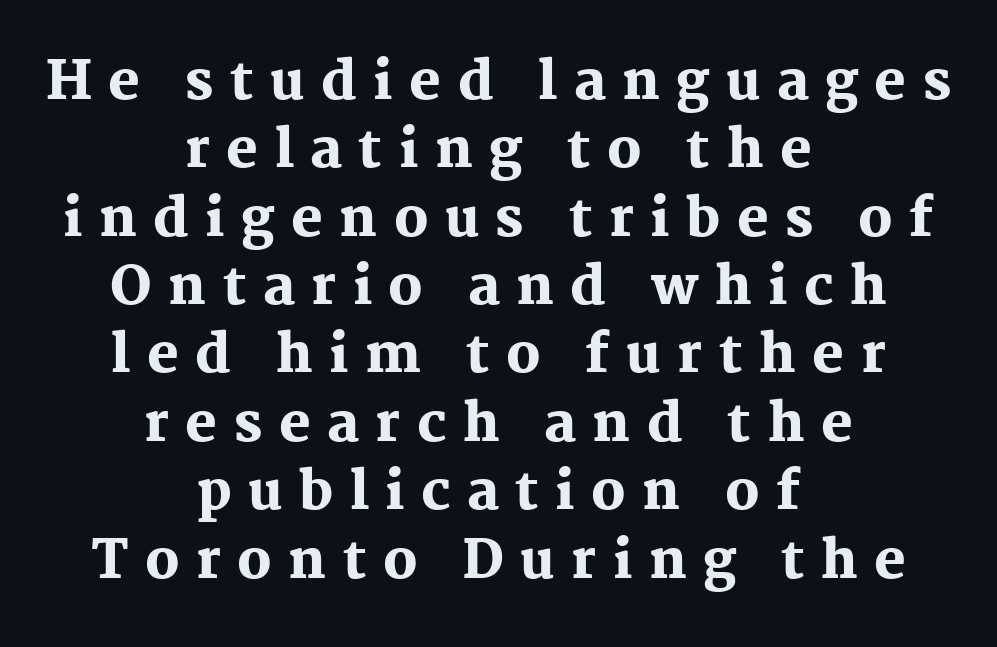
Q: Is the text bold? A: Yes.
Q: Is the text italic (slanted)? A: No, it is upright.
Q: Is the typeface a serif or a sans-serif typeface? A: Serif.
Q: Is the text underlined? A: No.
Q: How is the paragraph aligned? A: Centered.
Q: Is the spacing between letters normal or unusually wide? A: Unusually wide.
Q: Is the spacing between lines tight, normal or loose? A: Normal.
Q: Width (condensed, normal, or wide)? A: Normal.
Q: Stroke contrast? A: Medium.
Q: x-height? A: Medium.
Q: Monospaced? A: No.
